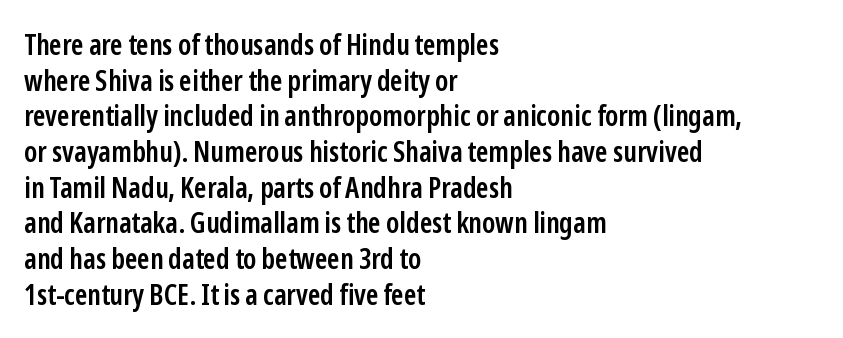
The image shows 29 px semibold, condensed sans-serif type, upright; set left-aligned, line spacing 1.23x, normal letter spacing, not underlined; low stroke contrast and a medium x-height.
